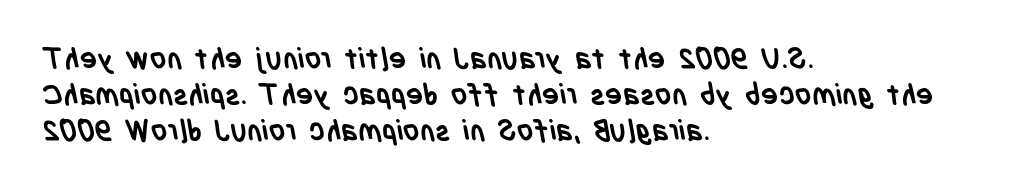
{"serif": "no", "bold": "yes", "weight": "semibold", "width": "condensed", "stroke_contrast": "low", "x_height": "large", "monospaced": "no", "underline": "no", "align": "left", "line_spacing": "normal", "line_spacing_ratio": 1.25, "letter_spacing": "normal", "letter_spacing_em": 0.0, "glyph_px": 29}
